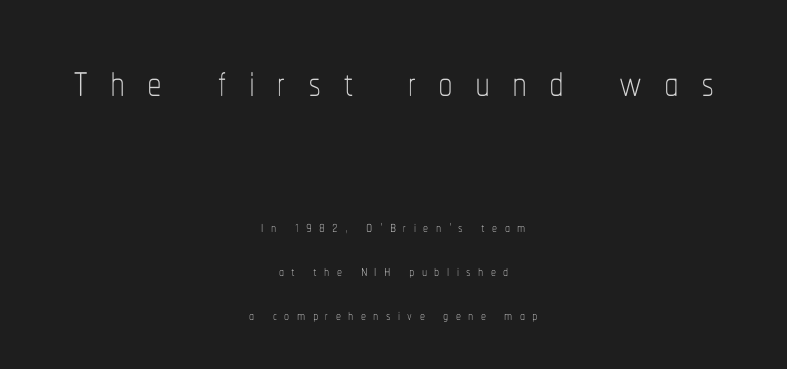
The image shows 59 px thin, condensed type, upright; set centered, loose line spacing (2.19x), unusually wide letter spacing (+0.37 em), not underlined; the first (top) block is 2.95x larger; low stroke contrast and a medium x-height.
